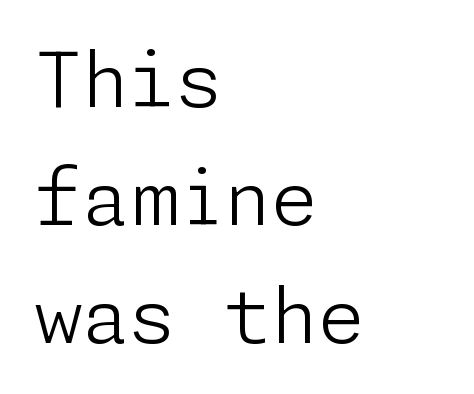
The image shows 76 px light sans-serif type, upright; set left-aligned, normal line spacing (1.55x), normal letter spacing, not underlined; low stroke contrast and a medium x-height.
